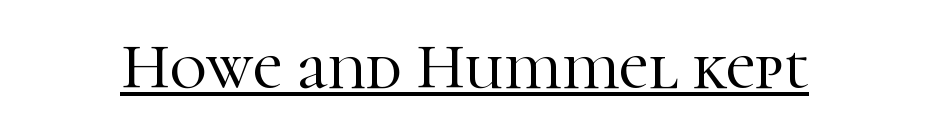
{"serif": "yes", "italic": "no", "width": "normal", "stroke_contrast": "high", "x_height": "medium", "monospaced": "no", "underline": "yes", "letter_spacing": "normal", "letter_spacing_em": 0.0, "glyph_px": 64}
